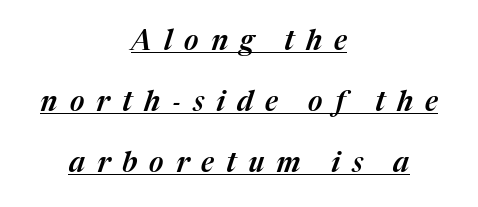
Q: Is the text italic (slanted)? A: Yes, it leans right by about 17 degrees.
Q: Is the text underlined? A: Yes.
Q: How is the paragraph aligned? A: Centered.
Q: Is the spacing between letters normal or unusually wide? A: Unusually wide.
Q: Is the spacing between lines tight, normal or loose? A: Loose.
Q: Width (condensed, normal, or wide)? A: Normal.
Q: Stroke contrast? A: Medium.
Q: x-height? A: Medium.
Q: Monospaced? A: No.
